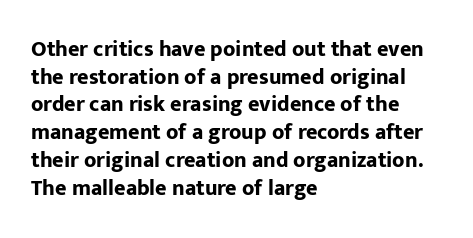
{"italic": "no", "bold": "yes", "underline": "no", "align": "left", "line_spacing": "normal", "line_spacing_ratio": 1.26, "letter_spacing": "normal", "letter_spacing_em": 0.0, "glyph_px": 22}
